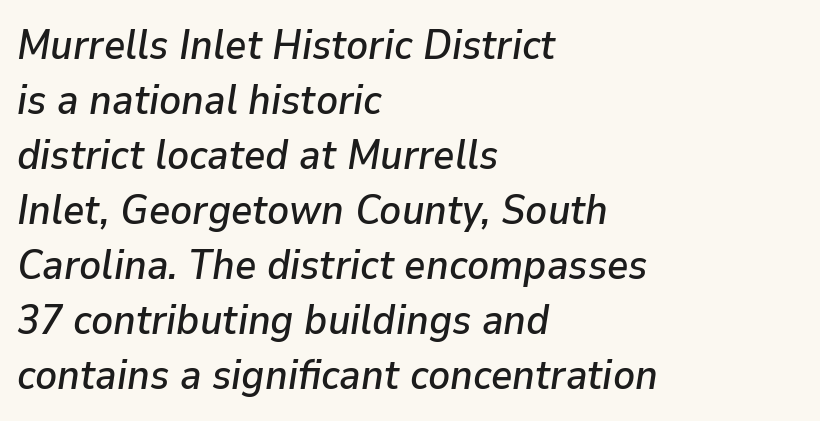
The image shows 41 px text type, italic (leaning right); set left-aligned, normal line spacing (1.34x), normal letter spacing, not underlined; low stroke contrast and a medium x-height.
